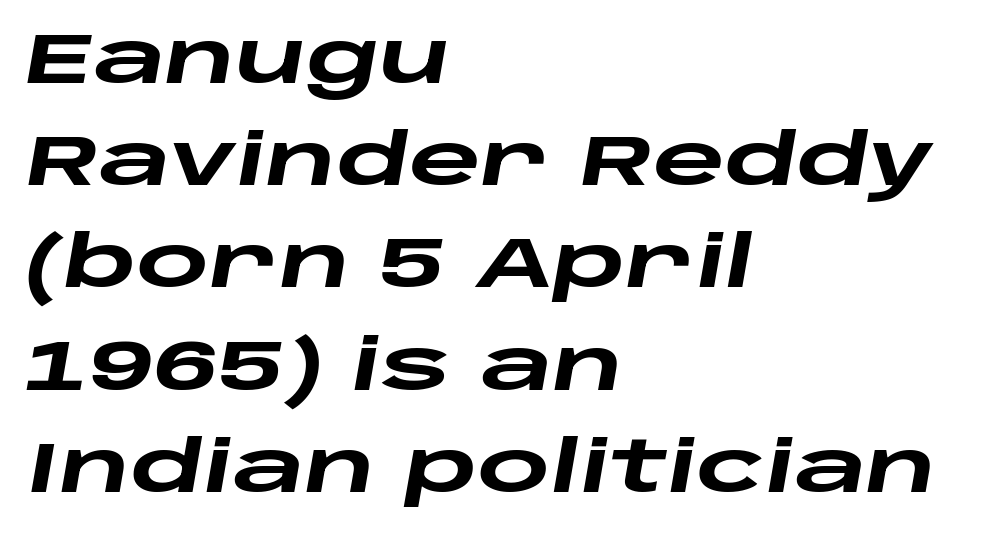
{"italic": "yes", "lean": "right", "slant_degrees": 10, "bold": "yes", "weight": "heavy", "width": "wide", "stroke_contrast": "low", "x_height": "large", "monospaced": "no", "underline": "no", "align": "left", "line_spacing": "normal", "line_spacing_ratio": 1.46, "letter_spacing": "normal", "letter_spacing_em": 0.0, "glyph_px": 70}
